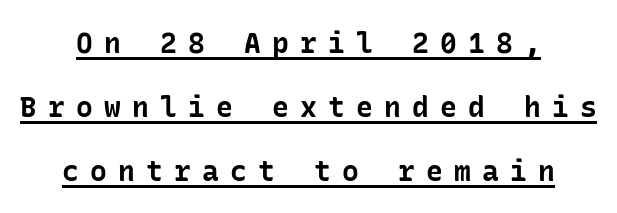
Somebody hit Ctrl+U on this one — the words are underlined. Rows of type keep a wide berth in the vertical direction. The designer went with a sans here, leaving each stem footless. The text block is weighted toward neither margin, spreading evenly from the middle. Does the lettering tilt? It doesn't — this is upright. Inter-character spacing is expanded well beyond the font's built-in metrics.
